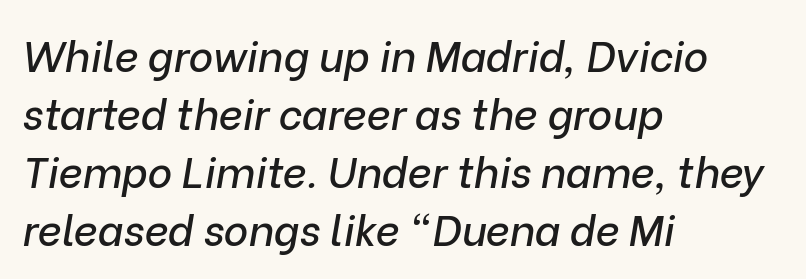
Q: Is the text italic (slanted)? A: Yes, it leans right by about 9 degrees.
Q: Is the text underlined? A: No.
Q: How is the paragraph aligned? A: Left-aligned.
Q: Is the spacing between letters normal or unusually wide? A: Normal.
Q: Is the spacing between lines tight, normal or loose? A: Normal.
Q: Width (condensed, normal, or wide)? A: Normal.
Q: Stroke contrast? A: Low.
Q: x-height? A: Medium.
Q: Monospaced? A: No.
